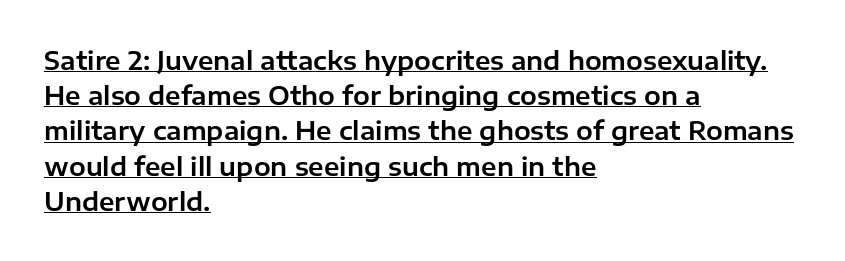
The image shows 25 px text type, upright; set left-aligned, normal line spacing (1.41x), normal letter spacing, underlined.
